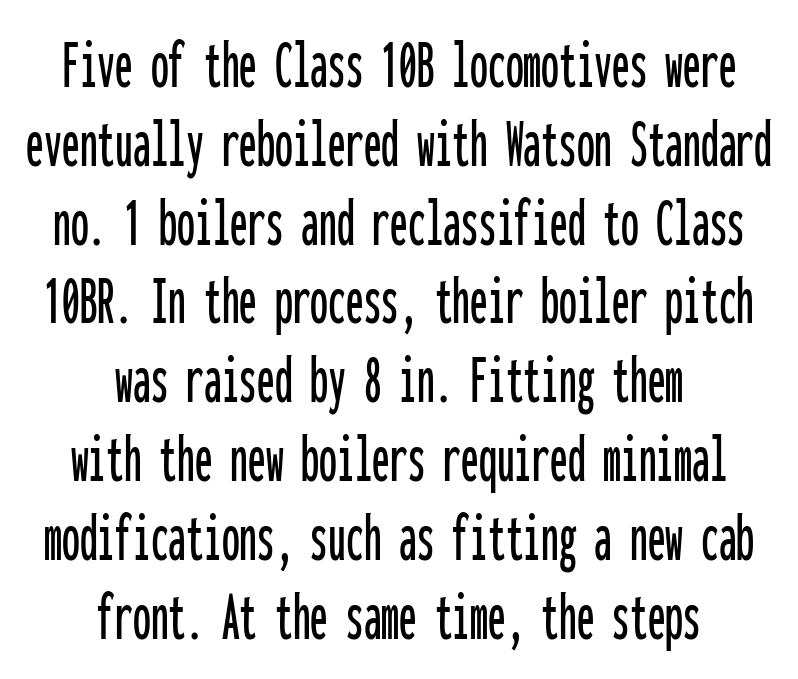
{"serif": "no", "italic": "no", "width": "condensed", "stroke_contrast": "low", "x_height": "medium", "monospaced": "yes", "underline": "no", "align": "center", "line_spacing": "tight", "line_spacing_ratio": 1.11, "letter_spacing": "normal", "letter_spacing_em": 0.0, "glyph_px": 71}
